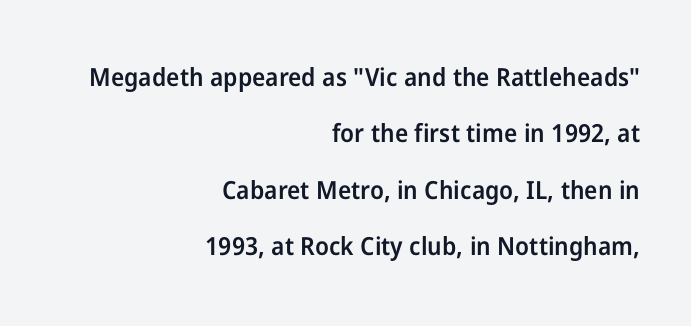
Q: Is the text bold? A: Semi-bold.
Q: Is the text italic (slanted)? A: No, it is upright.
Q: Is the text underlined? A: No.
Q: How is the paragraph aligned? A: Right-aligned.
Q: Is the spacing between letters normal or unusually wide? A: Normal.
Q: Is the spacing between lines tight, normal or loose? A: Loose.
